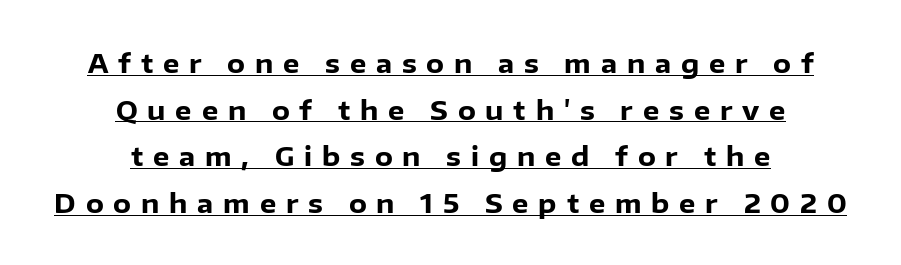
Q: Is the text bold? A: Yes.
Q: Is the text italic (slanted)? A: No, it is upright.
Q: Is the text underlined? A: Yes.
Q: How is the paragraph aligned? A: Centered.
Q: Is the spacing between letters normal or unusually wide? A: Unusually wide.
